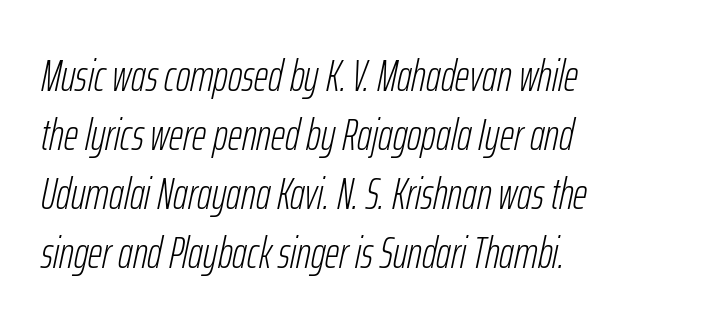
A typesetter would call this zero additional tracking. The passage shown is typed in a proportional face where columns would drift. This rendering features lettering with no underline. The specimen reads as italic at a glance. Summary of weight: not heavy and not bold.
